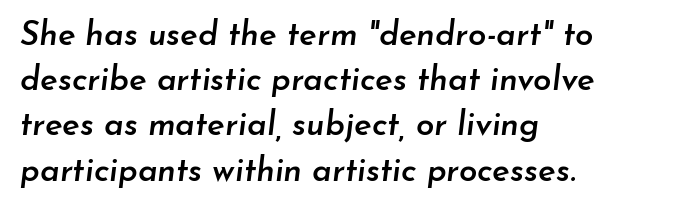
The image shows 33 px semibold type, italic (leaning right); set left-aligned, normal line spacing (1.37x), normal letter spacing, not underlined; low stroke contrast and a small x-height.
